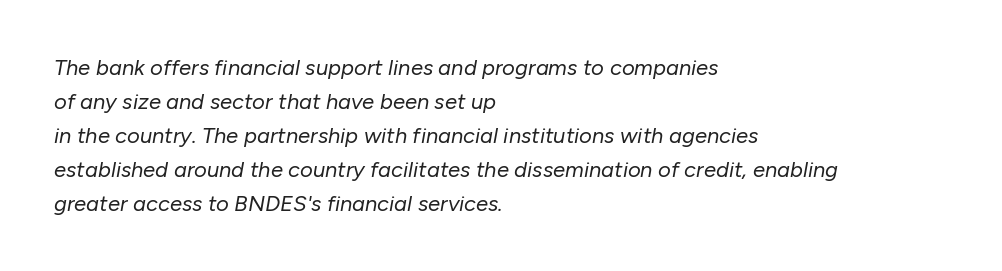
The image shows 22 px text type, italic (leaning right); set left-aligned, normal line spacing (1.54x), normal letter spacing, not underlined.
